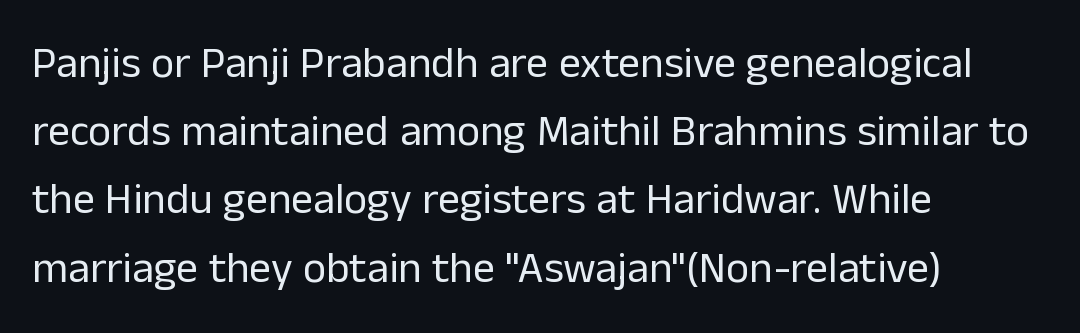
The type family on display is of the sans-serif kind. Honestly, there is no underline to notice here at all. Looks like regular typesetting: each glyph gets only the width it needs. The lettering stays uniformly vertical, giving the passage a roman look. What's the leading like? Ordinary, nothing unusual.
